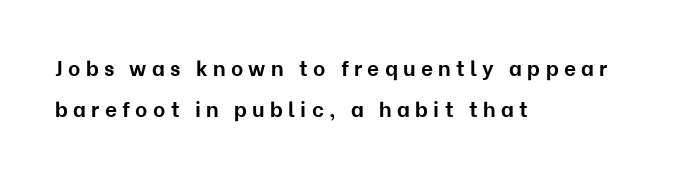
The image shows 21 px bold type, upright; set left-aligned, loose line spacing (1.97x), unusually wide letter spacing (+0.25 em), not underlined.
